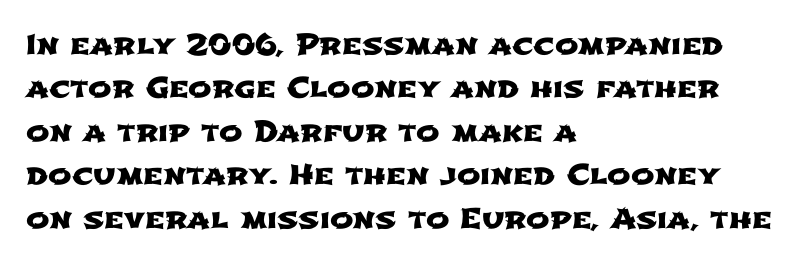
The image shows 28 px wide sans-serif type; set left-aligned, normal line spacing (1.55x), normal letter spacing, not underlined; low stroke contrast and a medium x-height.
